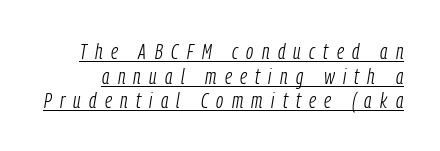
Q: Is the text bold? A: No.
Q: Is the text italic (slanted)? A: Yes, it leans right by about 9 degrees.
Q: Is the text underlined? A: Yes.
Q: Is the spacing between letters normal or unusually wide? A: Unusually wide.
Q: Is the spacing between lines tight, normal or loose? A: Tight.
